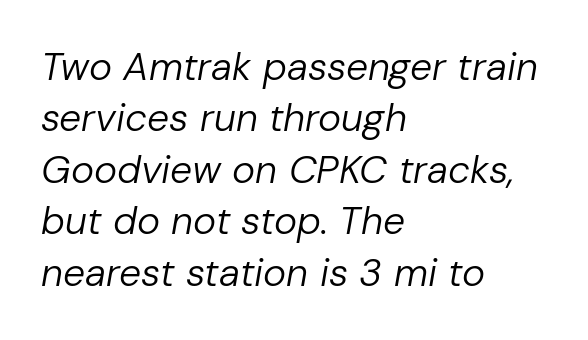
The image shows 39 px regular-weight type, italic (leaning right); set left-aligned, normal line spacing (1.32x), normal letter spacing, not underlined; low stroke contrast and a medium x-height.
